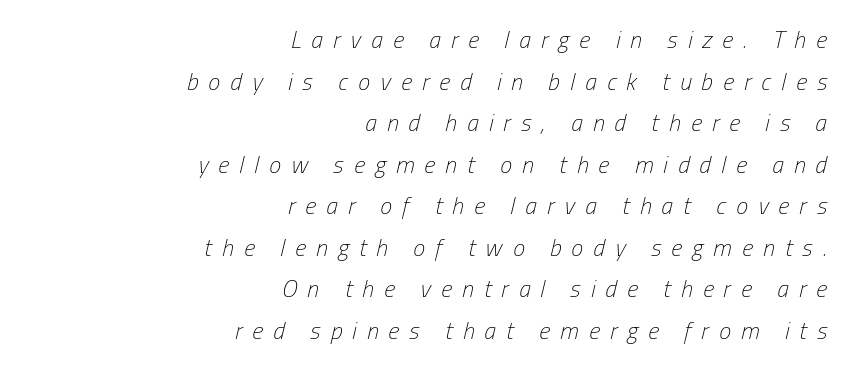
There is plenty of visible air inserted between adjacent glyphs. Heaviness? Minimal to ordinary, like unemphasized prose. The zone under the glyphs is completely vacant. The face used here has a pronounced slope to its letters. Right-aligned paragraph, ragged on the left.
